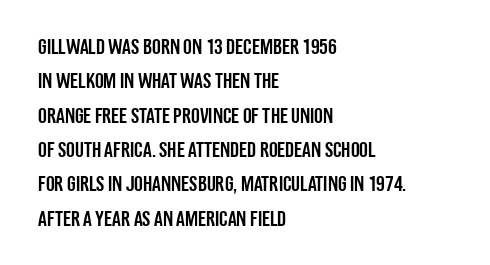
{"italic": "no", "underline": "no", "align": "left", "line_spacing": "normal", "line_spacing_ratio": 1.56, "letter_spacing": "normal", "letter_spacing_em": 0.0, "glyph_px": 22}
